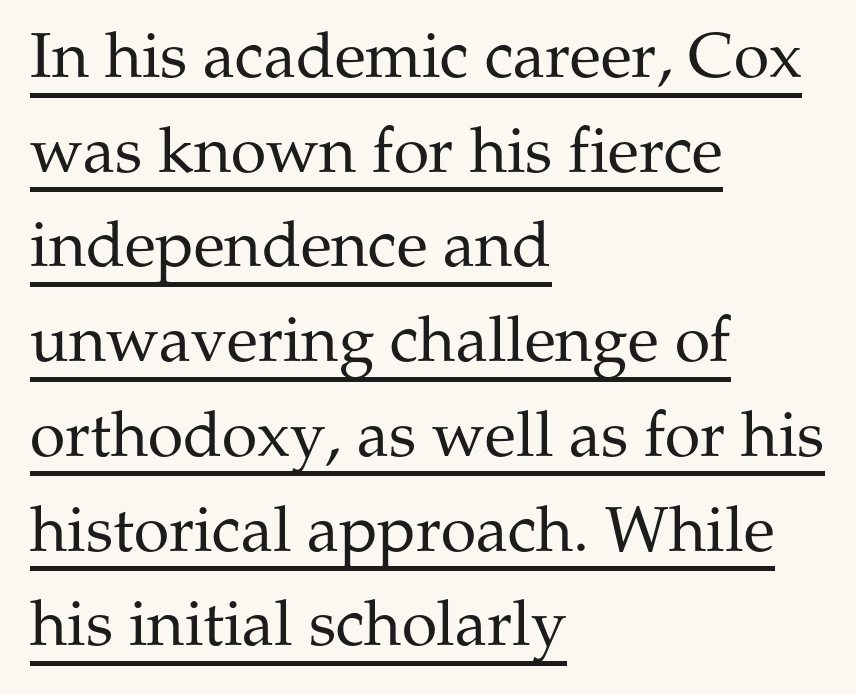
Style check: upright. The text was rendered using a seriffed face with decorative stroke endings. Reading down the column, the eye jumps a familiar distance to each next line. You could call the tracking neutral — neither tight nor loose.
